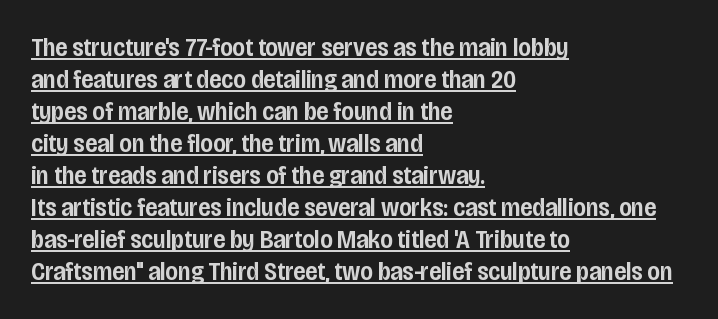
The image shows 26 px text type, upright; set left-aligned, line spacing 1.23x, normal letter spacing, underlined.
